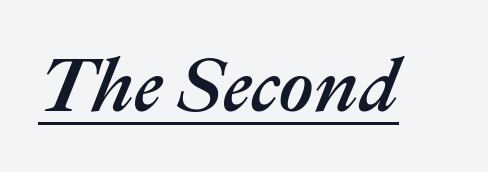
Does the lettering tilt? It does — this is italic. Is this a fixed-width face? No — the glyphs have proportional, varying widths. The tracking reads as untouched default to a designer's eye. The lettering is marked with a stroke running underneath it.
